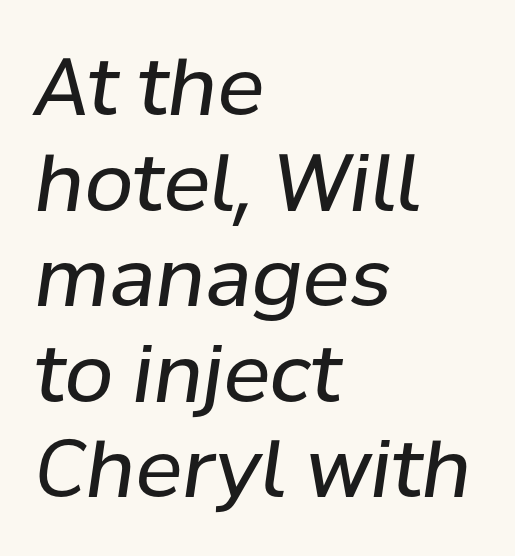
The image shows 79 px regular-weight type, italic (leaning right); set left-aligned, line spacing 1.21x, normal letter spacing, not underlined; low stroke contrast and a medium x-height.
